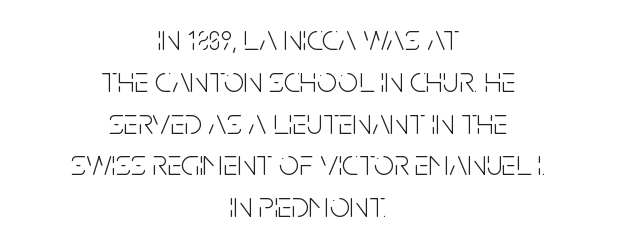
Q: Is the text bold? A: No.
Q: Is the text italic (slanted)? A: No, it is upright.
Q: Is the typeface a serif or a sans-serif typeface? A: Sans-serif.
Q: Is the text underlined? A: No.
Q: How is the paragraph aligned? A: Centered.
Q: Is the spacing between letters normal or unusually wide? A: Normal.
Q: Width (condensed, normal, or wide)? A: Condensed.
Q: Stroke contrast? A: Low.
Q: x-height? A: Large.
Q: Monospaced? A: No.
